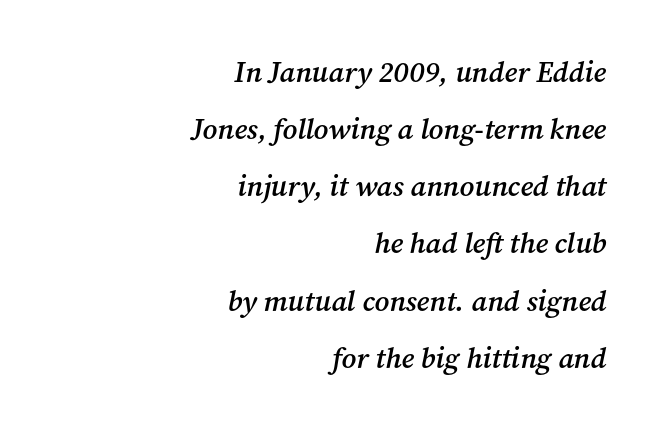
The rendering uses natural spacing where letterforms have individual widths. Letterform terminals end in serifs throughout the passage. Airy leading. Teacher's note: observe the even right margin — that is flush-right alignment. Is the letter spacing exaggerated? No — it looks like the ordinary default. The text carries the slant typical of an italic or oblique font.
